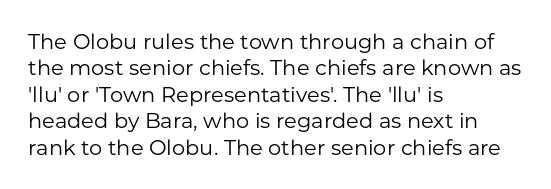
The image shows 21 px text type, upright; set left-aligned, normal line spacing (1.26x), normal letter spacing, not underlined.
